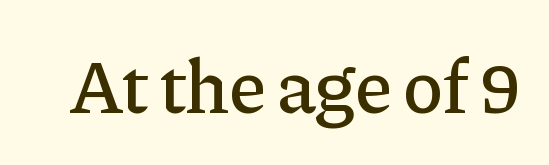
You could call the tracking neutral — neither tight nor loose. You could not count columns in this text — the font is proportionally spaced. The font's upright variant was chosen for this text. Regarding serifs, this sample has them. Glance below the letters and you will spot only blank space.
